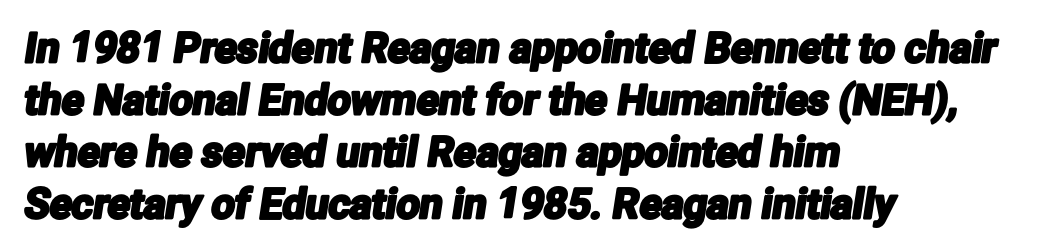
The paragraph shown leans on its left margin. Honestly, the letter spacing is just normal — you wouldn't notice it. The passage shown is typed in a proportional face where columns would drift. This rendering employs a face without finishing strokes, i.e., a sans-serif. A bare baseline throughout the passage.
